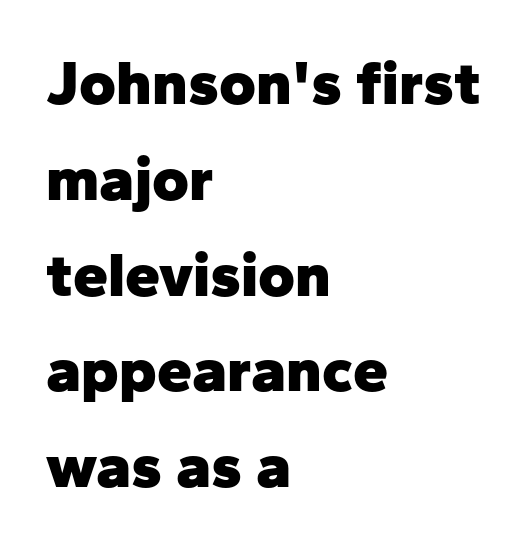
The image shows 63 px heavy sans-serif type, upright; set left-aligned, normal line spacing (1.52x), normal letter spacing, not underlined; low stroke contrast and a medium x-height.
